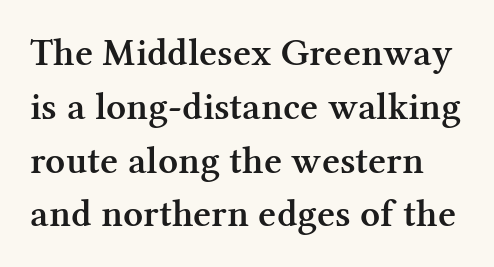
I'd call this a serif setting — the letters wear small feet. The tracking reads as untouched default to a designer's eye. Italic? Not at all — the glyphs are vertical. Summary of vertical rhythm: regular, with standard interline spacing.
